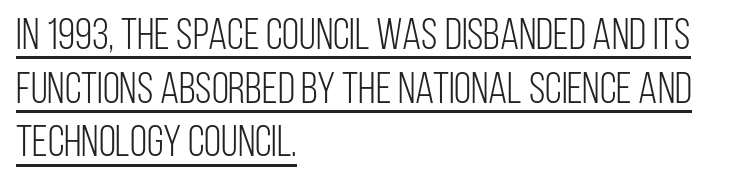
The image shows 44 px light, condensed sans-serif type, upright; set left-aligned, line spacing 1.22x, normal letter spacing, underlined; low stroke contrast and a large x-height.
